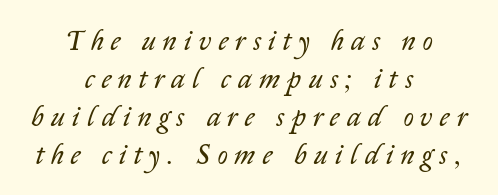
The image shows 28 px regular-weight type, italic (leaning right); set centered, normal line spacing (1.36x), unusually wide letter spacing (+0.26 em), not underlined; low stroke contrast and a medium x-height.
